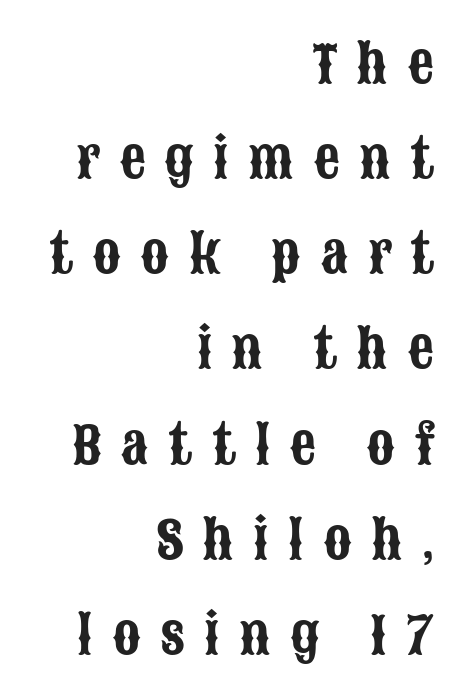
The image shows 52 px condensed sans-serif type, upright; set right-aligned, line spacing 1.83x, unusually wide letter spacing (+0.37 em), not underlined; low stroke contrast and a large x-height.
